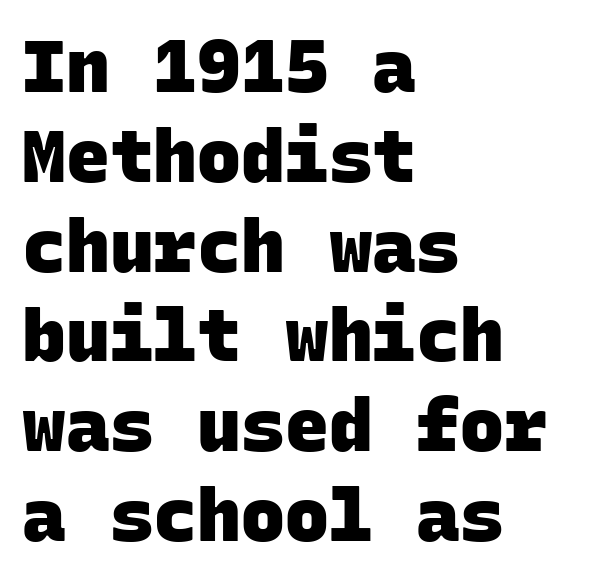
Spacing between characters is what you'd get straight out of the box. Unlike a traditional serif, this face leaves its strokes unadorned. Emphasis by weight is at full strength: bold. The face used here is monospaced, like something from a code editor. Decoration check: the copy has no underline. These lines are set flush left with a ragged right edge.
